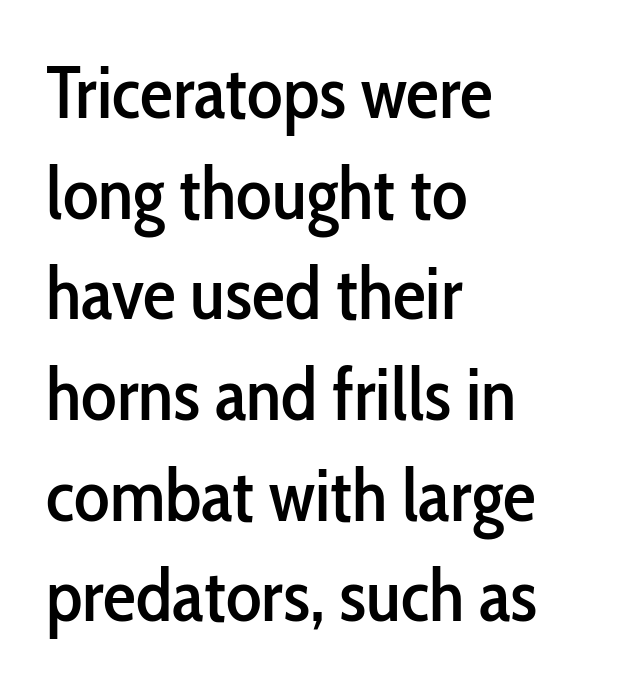
Q: Is the text italic (slanted)? A: No, it is upright.
Q: Is the typeface a serif or a sans-serif typeface? A: Sans-serif.
Q: Is the text underlined? A: No.
Q: How is the paragraph aligned? A: Left-aligned.
Q: Is the spacing between letters normal or unusually wide? A: Normal.
Q: Is the spacing between lines tight, normal or loose? A: Normal.
Q: Width (condensed, normal, or wide)? A: Condensed.
Q: Stroke contrast? A: Low.
Q: x-height? A: Medium.
Q: Monospaced? A: No.
